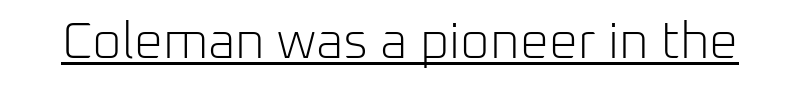
Q: Is the text bold? A: No.
Q: Is the text italic (slanted)? A: No, it is upright.
Q: Is the typeface a serif or a sans-serif typeface? A: Sans-serif.
Q: Is the text underlined? A: Yes.
Q: Is the spacing between letters normal or unusually wide? A: Normal.
Q: Width (condensed, normal, or wide)? A: Normal.
Q: Stroke contrast? A: Low.
Q: x-height? A: Medium.
Q: Monospaced? A: No.
